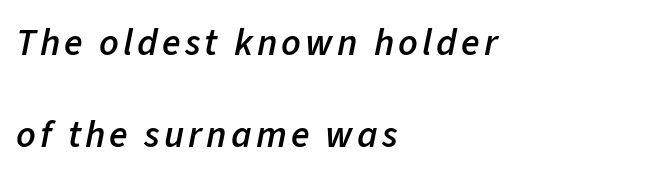
Q: Is the text bold? A: Semi-bold.
Q: Is the text italic (slanted)? A: Yes, it leans right by about 11 degrees.
Q: Is the text underlined? A: No.
Q: How is the paragraph aligned? A: Left-aligned.
Q: Is the spacing between lines tight, normal or loose? A: Loose.
Q: Width (condensed, normal, or wide)? A: Normal.
Q: Stroke contrast? A: Low.
Q: x-height? A: Medium.
Q: Monospaced? A: No.
